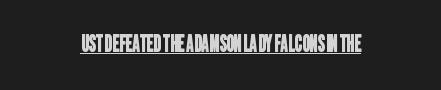
The image shows 23 px text type; set centered, normal letter spacing, underlined.
